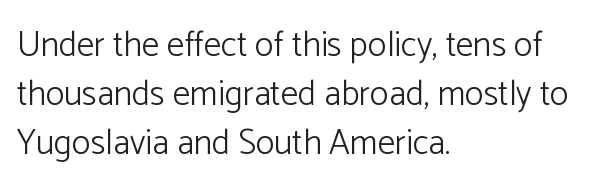
Q: Is the text bold? A: No.
Q: Is the text italic (slanted)? A: No, it is upright.
Q: Is the typeface a serif or a sans-serif typeface? A: Sans-serif.
Q: Is the text underlined? A: No.
Q: How is the paragraph aligned? A: Left-aligned.
Q: Is the spacing between letters normal or unusually wide? A: Normal.
Q: Is the spacing between lines tight, normal or loose? A: Normal.
Q: Width (condensed, normal, or wide)? A: Normal.
Q: Stroke contrast? A: Low.
Q: x-height? A: Medium.
Q: Monospaced? A: No.
